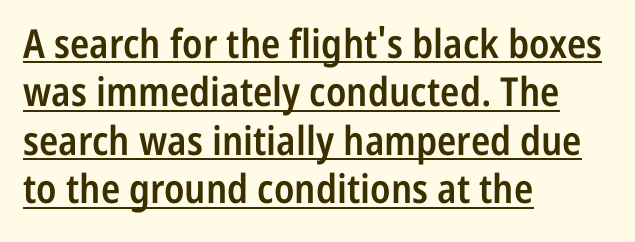
{"serif": "no", "italic": "no", "bold": "semi", "weight": "semibold", "width": "condensed", "stroke_contrast": "low", "x_height": "medium", "monospaced": "no", "underline": "yes", "align": "left", "line_spacing_ratio": 1.21, "letter_spacing": "normal", "letter_spacing_em": 0.0, "glyph_px": 40}
